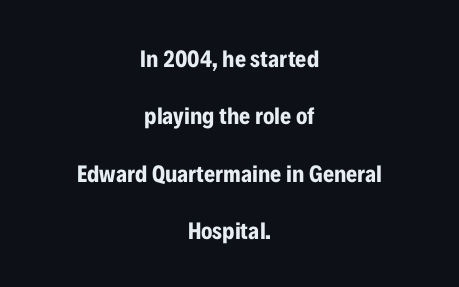
Italic: no, the glyphs are upright roman. The whitespace from short lines is split evenly between both sides. The foot of each line stays bare and open. Rows of type keep a wide berth in the vertical direction. The tracking reads as untouched default to a designer's eye. Heavy, bold letterforms.
